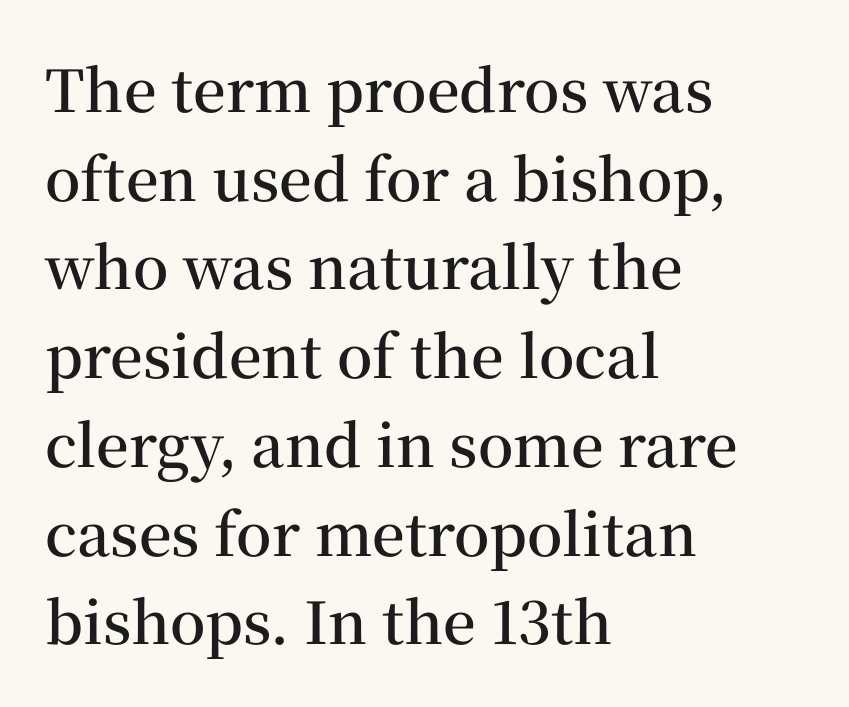
Italic: no, the glyphs are upright roman. Descender tails drop into unmarked territory. Normally led — the rows are evenly, conventionally spaced. Nobody touched the tracking dial on this one. Observe the serifs anchoring each vertical stroke in this sample. Proportional: the letters do not fall into vertical columns.
